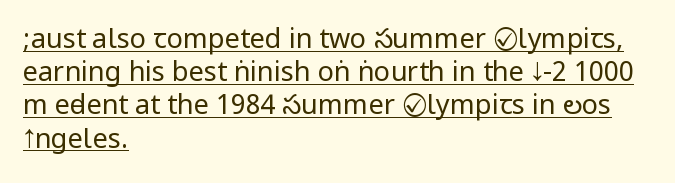
The typeface has the unassuming heft of standard copy or less. Leftover space on each line is placed entirely after the last word. Posture: straight, roman, zero tilt. Tracking here is standard; glyphs follow each other at the usual distance.
